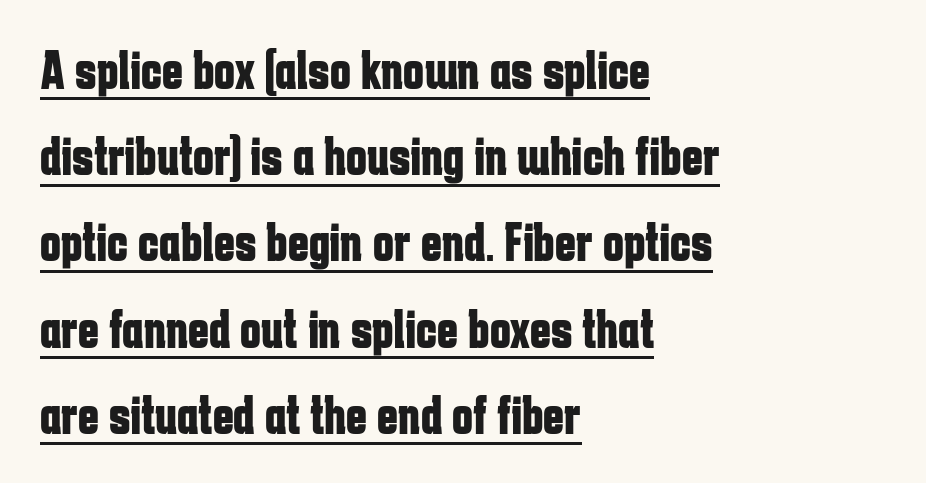
Posture: upright roman. Note the varied advance widths — an 'i' is clearly narrower than an 'm'. The passage is arranged the way most books set body copy — flush left. Nobody touched the tracking dial on this one. The passage shown stacks its lines at a standard gap. Classification — sans serif.
